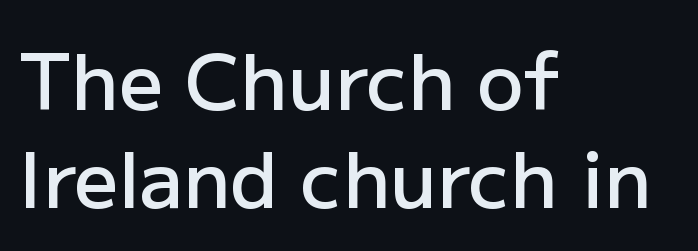
{"serif": "no", "italic": "no", "bold": "semi", "weight": "semibold", "width": "normal", "stroke_contrast": "low", "x_height": "medium", "monospaced": "no", "underline": "no", "align": "left", "line_spacing": "normal", "line_spacing_ratio": 1.26, "letter_spacing": "normal", "letter_spacing_em": 0.0, "glyph_px": 78}
